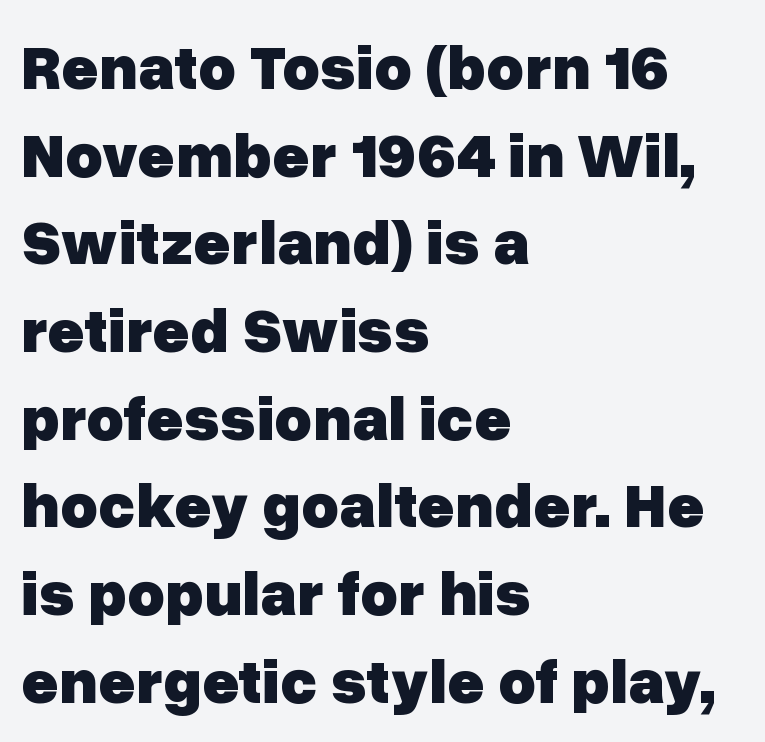
You could not count columns in this text — the font is proportionally spaced. Leftover space on each line is placed entirely after the last word. The lettering holds an erect, upright posture throughout. This rendering employs a face without finishing strokes, i.e., a sans-serif. I'd describe the lettering as bold — thick and assertive. One glance says typical: line gaps are just what's usual.
